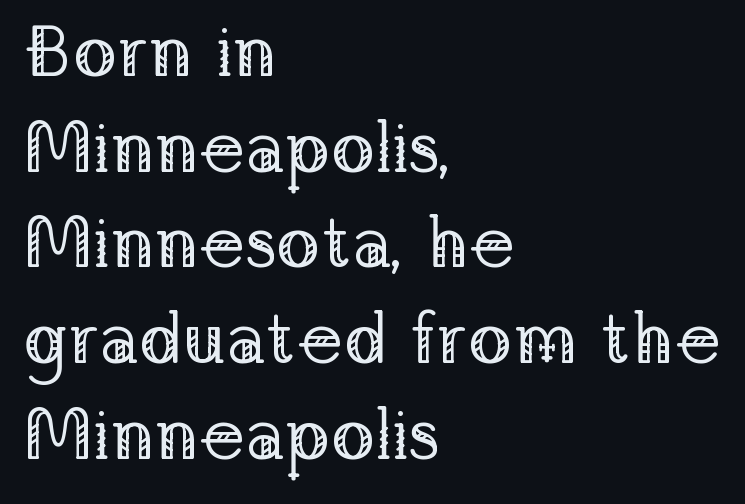
The image shows 73 px regular-weight serif type, upright; set left-aligned, normal line spacing (1.31x), normal letter spacing, not underlined; low stroke contrast and a medium x-height.
